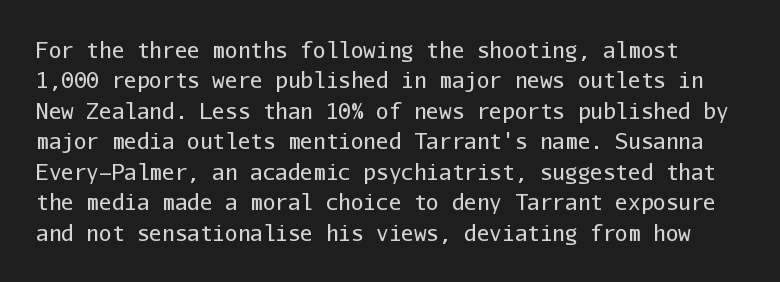
The image shows 21 px text type, upright; set normal line spacing (1.45x), normal letter spacing, not underlined.
